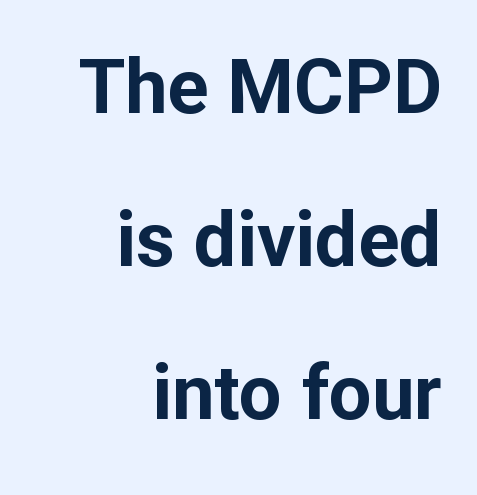
Which margin do the lines hug? The right one — the left edge is uneven. Tracking here is standard; glyphs follow each other at the usual distance. Students, observe: this is what heavily led, spacious text looks like. The specimen reads as upright at a glance. Is the type bold? Yes — the strokes are clearly thick and heavy. Descender tails drop into unmarked territory.
